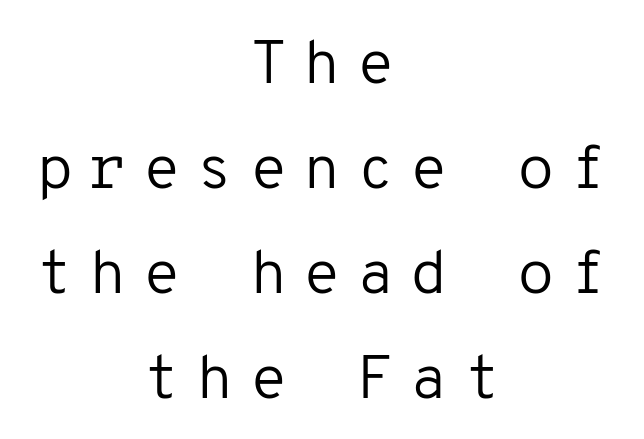
The image shows 61 px regular-weight sans-serif type, upright, monospaced; set centered, line spacing 1.72x, unusually wide letter spacing (+0.26 em), not underlined; low stroke contrast and a medium x-height.
